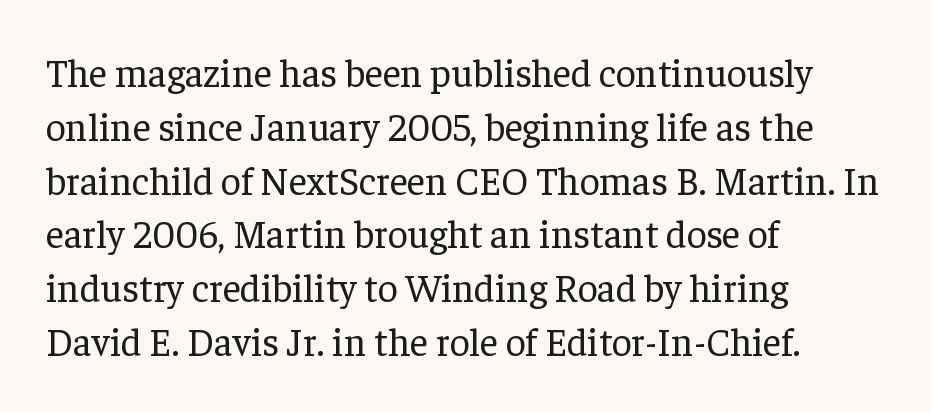
{"serif": "yes", "italic": "no", "bold": "no", "weight": "regular", "width": "normal", "stroke_contrast": "low", "x_height": "medium", "monospaced": "no", "underline": "no", "align": "left", "line_spacing": "normal", "line_spacing_ratio": 1.38, "letter_spacing": "normal", "letter_spacing_em": 0.0, "glyph_px": 39}
